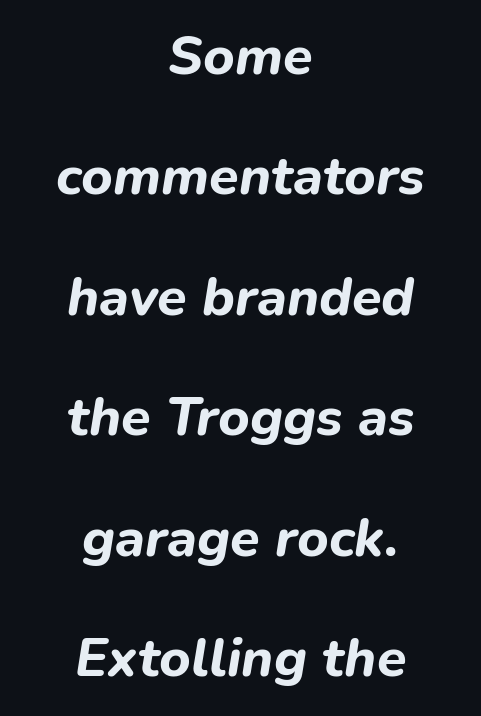
Think of a printed novel: that variable character pitch is what you see here. Heavy, bold letterforms. Descenders are the only things crossing below the line. Compared with ordinary roman type, these characters are visibly tilted. Tracking value appears to be zero — textbook default spacing.
